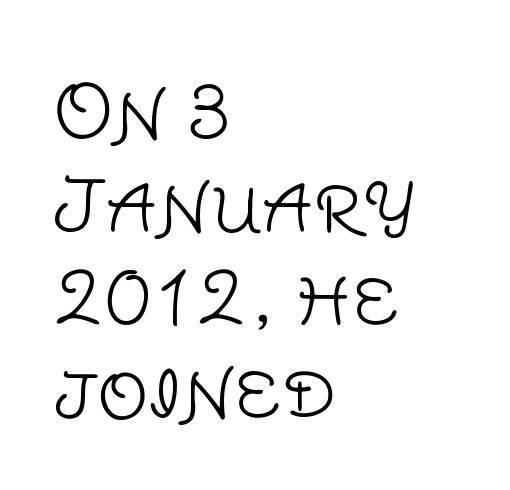
Q: Is the text bold? A: No.
Q: Is the text italic (slanted)? A: Yes.
Q: Is the typeface a serif or a sans-serif typeface? A: Sans-serif.
Q: Is the text underlined? A: No.
Q: How is the paragraph aligned? A: Left-aligned.
Q: Is the spacing between letters normal or unusually wide? A: Normal.
Q: Is the spacing between lines tight, normal or loose? A: Normal.
Q: Width (condensed, normal, or wide)? A: Normal.
Q: Stroke contrast? A: Low.
Q: x-height? A: Large.
Q: Monospaced? A: No.
